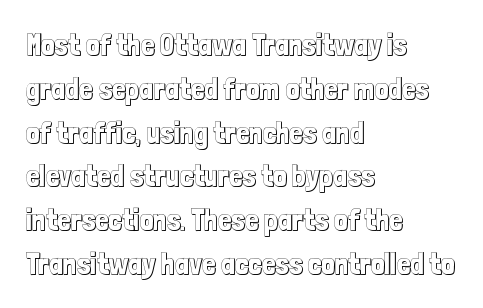
{"italic": "no", "width": "condensed", "x_height": "medium", "monospaced": "no", "underline": "no", "align": "left", "line_spacing": "normal", "line_spacing_ratio": 1.46, "letter_spacing": "normal", "letter_spacing_em": 0.0, "glyph_px": 30}
